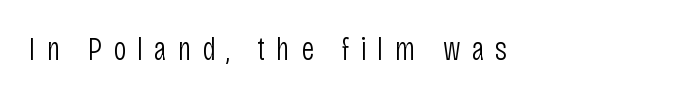
Q: Is the text bold? A: No.
Q: Is the text italic (slanted)? A: No, it is upright.
Q: Is the typeface a serif or a sans-serif typeface? A: Sans-serif.
Q: Is the text underlined? A: No.
Q: Is the spacing between letters normal or unusually wide? A: Unusually wide.
Q: Width (condensed, normal, or wide)? A: Condensed.
Q: Stroke contrast? A: Low.
Q: x-height? A: Large.
Q: Monospaced? A: No.
